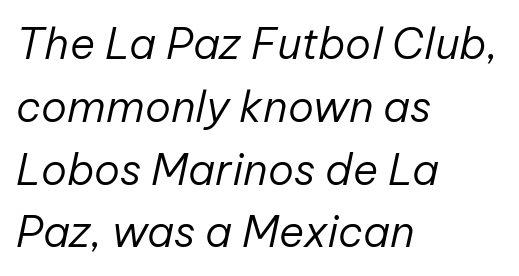
{"italic": "yes", "lean": "right", "slant_degrees": 12, "bold": "no", "weight": "regular", "width": "normal", "stroke_contrast": "low", "x_height": "medium", "monospaced": "no", "underline": "no", "align": "left", "line_spacing": "normal", "line_spacing_ratio": 1.46, "letter_spacing": "normal", "letter_spacing_em": 0.0, "glyph_px": 43}
